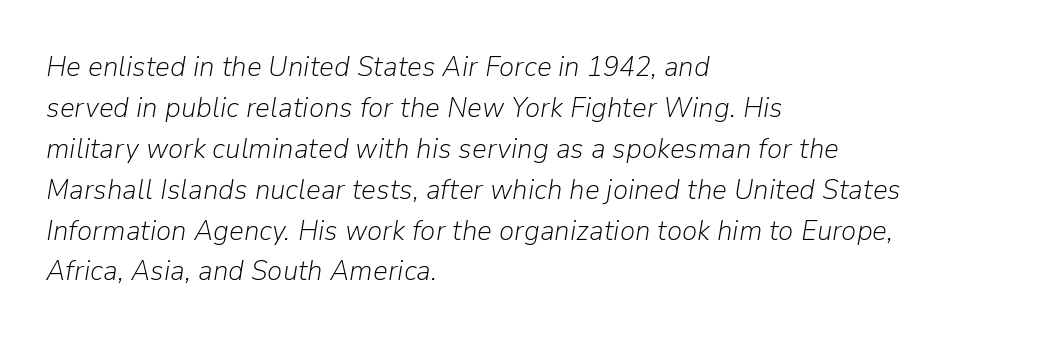
{"italic": "yes", "lean": "right", "slant_degrees": 9, "bold": "no", "weight": "light", "width": "normal", "stroke_contrast": "low", "x_height": "medium", "monospaced": "no", "underline": "no", "align": "left", "line_spacing": "normal", "line_spacing_ratio": 1.41, "letter_spacing": "normal", "letter_spacing_em": 0.0, "glyph_px": 29}
